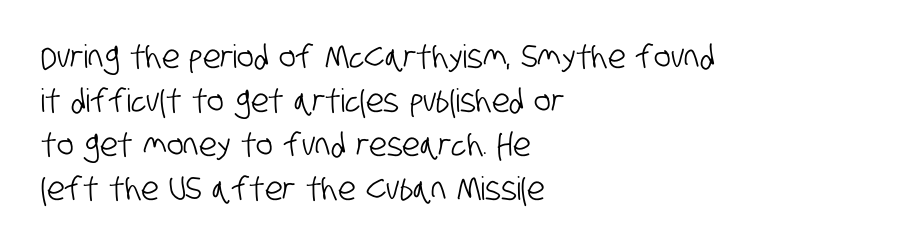
The image shows 32 px condensed sans-serif type; set left-aligned, normal line spacing (1.38x), normal letter spacing, not underlined; low stroke contrast and a large x-height.
